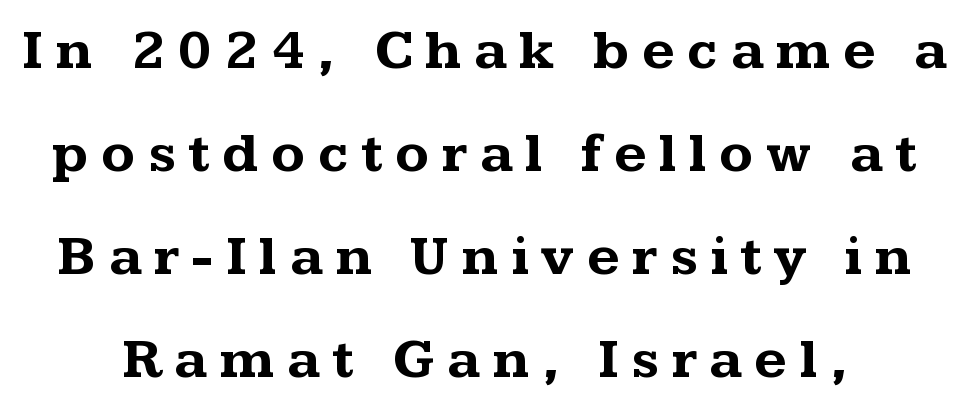
The image shows 56 px bold, wide serif type, upright; set line spacing 1.84x, unusually wide letter spacing (+0.22 em), not underlined; medium stroke contrast and a medium x-height.
